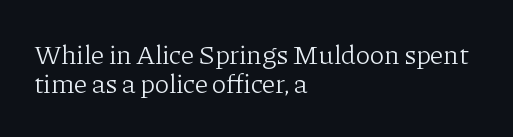
The image shows 27 px text type, upright; set left-aligned, tight line spacing (1.09x), normal letter spacing, not underlined.
